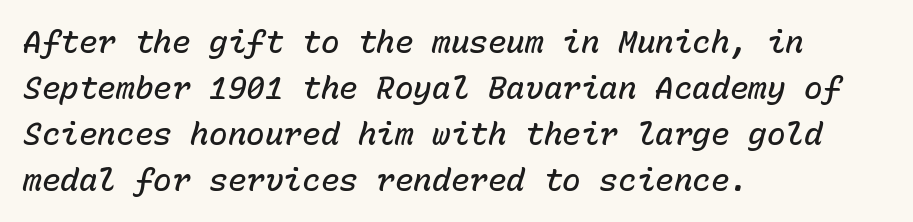
Reading down the block, your eye returns to a fixed left position each line. Honestly, the row spacing looks completely unremarkable. Note the uniform advance width — an 'i' takes as much space as an 'm'. The font's italic variant was chosen for this text. The letterforms sit shoulder to shoulder at normal distance. Moderately thickened strokes mark this as semibold type.
